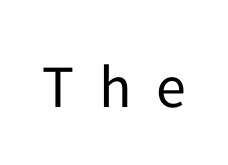
Q: Is the text bold? A: No.
Q: Is the text italic (slanted)? A: No, it is upright.
Q: Is the typeface a serif or a sans-serif typeface? A: Sans-serif.
Q: Is the text underlined? A: No.
Q: Is the spacing between letters normal or unusually wide? A: Unusually wide.
Q: Width (condensed, normal, or wide)? A: Normal.
Q: Stroke contrast? A: Low.
Q: x-height? A: Medium.
Q: Monospaced? A: No.
